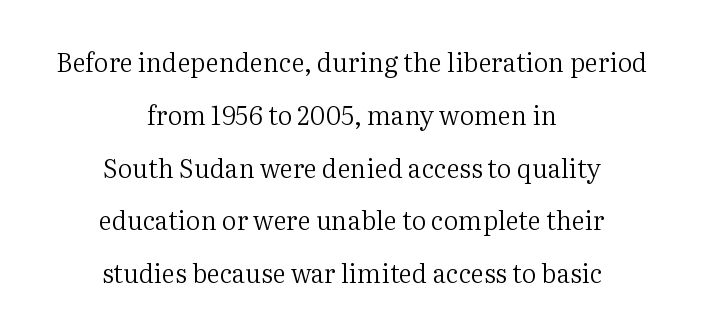
{"italic": "no", "bold": "no", "underline": "no", "align": "center", "line_spacing": "loose", "line_spacing_ratio": 2.03, "letter_spacing": "normal", "letter_spacing_em": 0.0, "glyph_px": 26}
